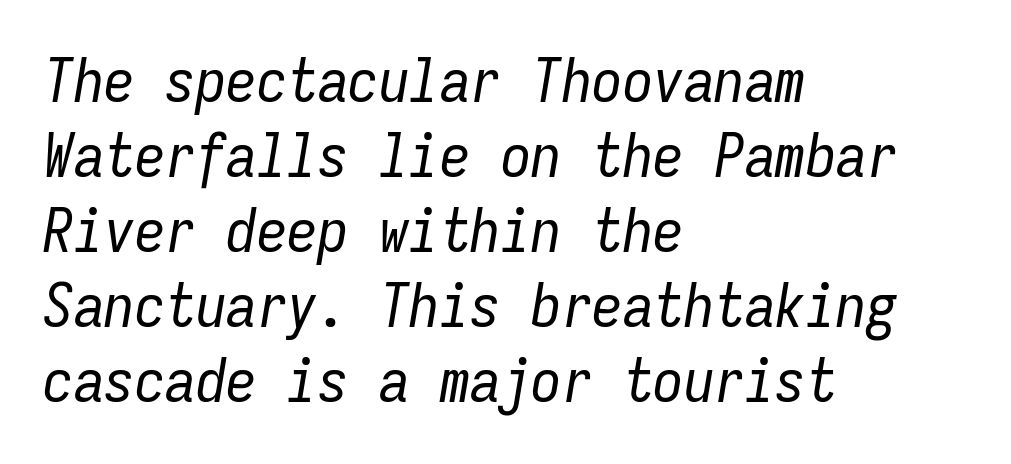
The font is comparable to plain body text, perhaps lighter. Every row of glyphs begins at an identical x-position on the left. The horizontal fit of the characters is conventional and even. The rendering uses typewriter-style spacing with identical character cells. Any mark beneath the type? The region is blank. Slanted lettering throughout.
